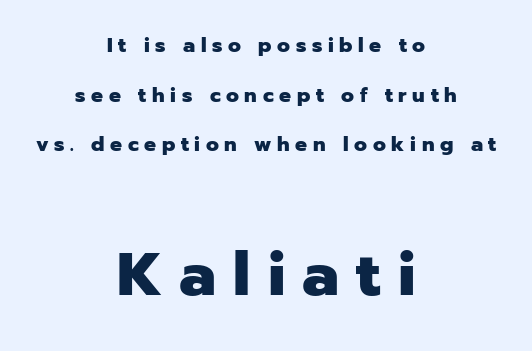
Q: Is the text bold? A: Yes.
Q: Is the text italic (slanted)? A: No, it is upright.
Q: Is the typeface a serif or a sans-serif typeface? A: Sans-serif.
Q: Is the text underlined? A: No.
Q: How is the paragraph aligned? A: Centered.
Q: Is the spacing between letters normal or unusually wide? A: Unusually wide.
Q: Is the spacing between lines tight, normal or loose? A: Loose.
Q: Which block of text is set in a larger size, the first (top) or the second (bottom)? A: The second (bottom) one.
Q: Width (condensed, normal, or wide)? A: Normal.
Q: Stroke contrast? A: Low.
Q: x-height? A: Medium.
Q: Monospaced? A: No.
